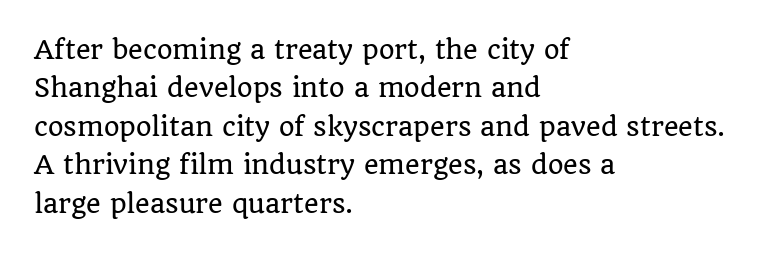
These lines stack with their left ends in a neat column. This is the regular roman posture of the typeface. Leading matches the norm, producing a regular column. No extra tracking has been applied to these lines. Type without underlining.
